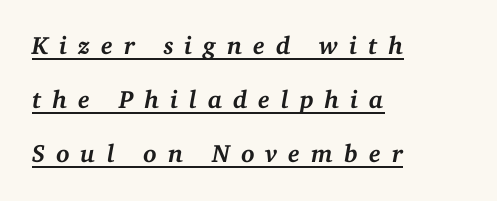
The image shows 25 px bold type, italic (leaning right); set left-aligned, loose line spacing (2.17x), unusually wide letter spacing (+0.43 em), underlined.
